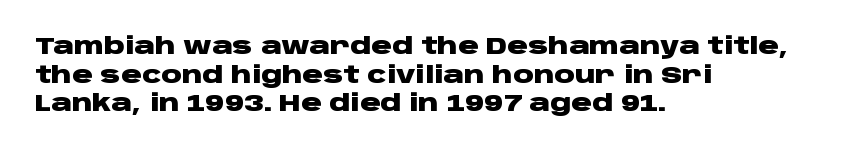
Every character sits straight up, as roman type does. Stroke thickness is high; the sample reads as a true bold. Inter-character spacing is left at the font's built-in metrics. Casual observation: everything's shoved over to the left. The specimen omits any rule beneath the text block's lines.
